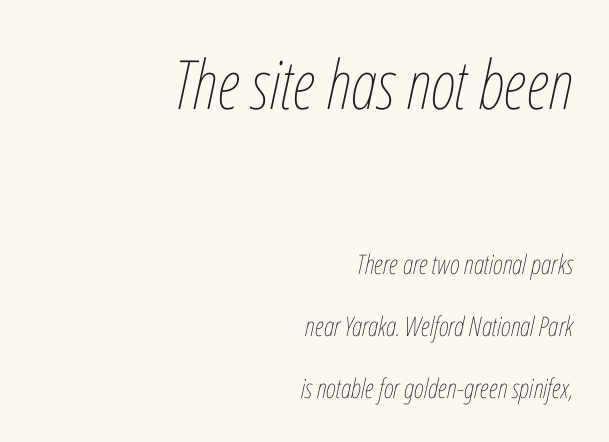
{"italic": "yes", "lean": "right", "slant_degrees": 12, "bold": "no", "weight": "thin", "width": "condensed", "stroke_contrast": "low", "x_height": "medium", "monospaced": "no", "underline": "no", "align": "right", "line_spacing": "loose", "line_spacing_ratio": 2.28, "letter_spacing": "normal", "letter_spacing_em": 0.0, "larger_block": "first", "size_ratio": 2.52, "glyph_px": 68}
